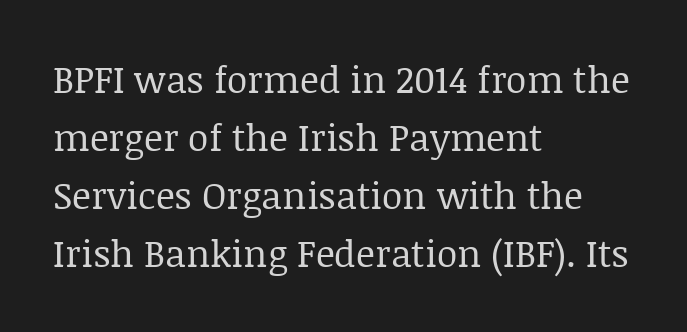
{"serif": "yes", "italic": "no", "bold": "no", "weight": "regular", "width": "normal", "stroke_contrast": "low", "x_height": "large", "monospaced": "no", "underline": "no", "align": "left", "line_spacing": "normal", "line_spacing_ratio": 1.57, "letter_spacing": "normal", "letter_spacing_em": 0.0, "glyph_px": 37}
